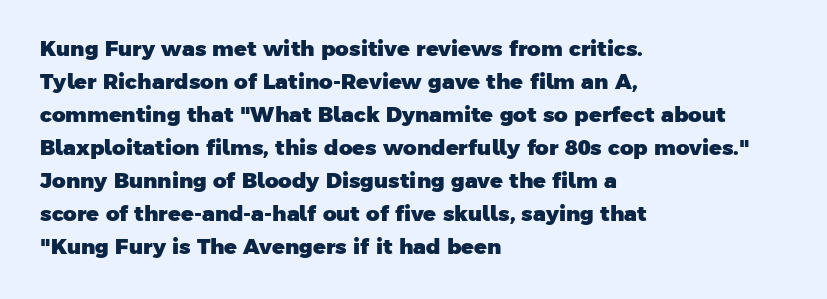
The image shows 21 px bold type; set left-aligned, normal line spacing (1.57x), normal letter spacing, not underlined.
